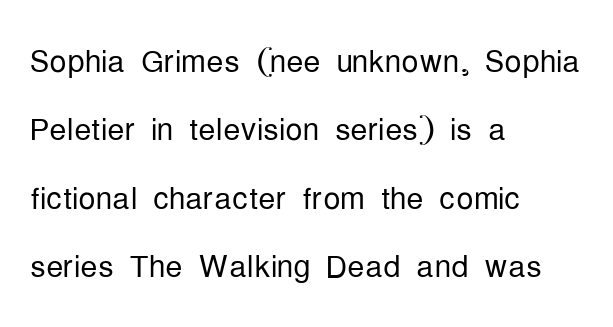
{"serif": "no", "italic": "no", "bold": "no", "weight": "light", "width": "condensed", "stroke_contrast": "low", "x_height": "medium", "monospaced": "no", "underline": "no", "align": "left", "line_spacing": "normal", "line_spacing_ratio": 1.59, "letter_spacing": "normal", "letter_spacing_em": 0.0, "glyph_px": 43}
